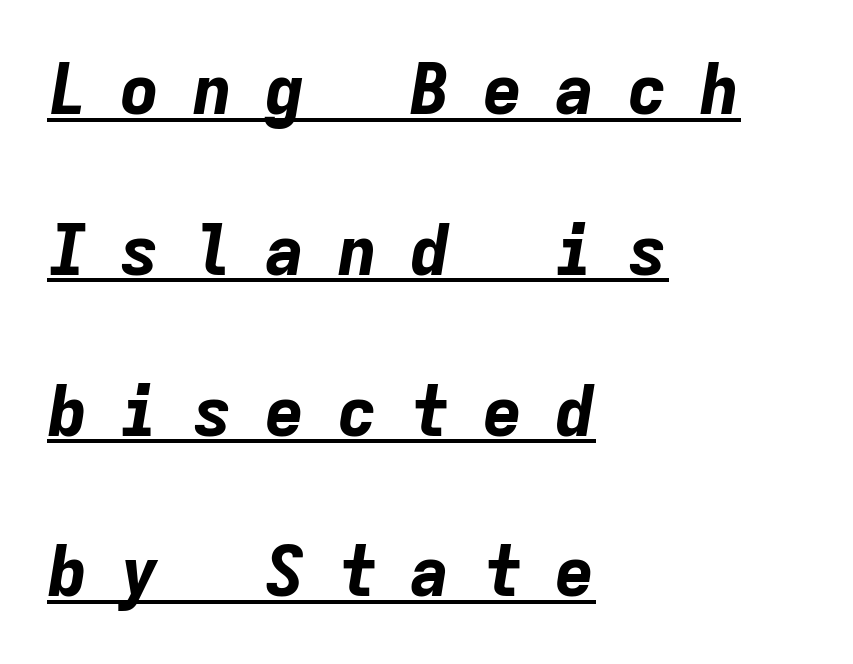
The rendering uses typewriter-style spacing with identical character cells. Emphasis by weight is at full strength: bold. The rendering uses the underline text-decoration. Between one letter and the next there's a generous, obvious gap. Reading down the block, your eye returns to a fixed left position each line. Emphasis-style slanted type is in use.
